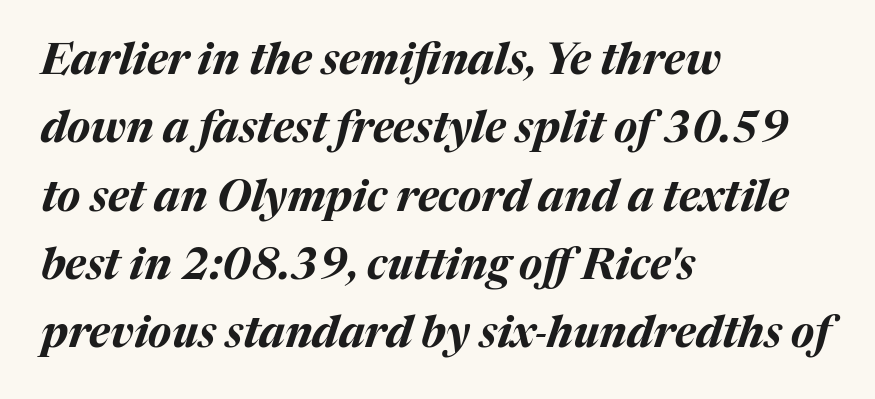
{"italic": "yes", "lean": "right", "slant_degrees": 17, "bold": "yes", "weight": "bold", "width": "normal", "stroke_contrast": "medium", "x_height": "medium", "monospaced": "no", "underline": "no", "align": "left", "line_spacing": "normal", "line_spacing_ratio": 1.59, "letter_spacing": "normal", "letter_spacing_em": 0.0, "glyph_px": 43}
